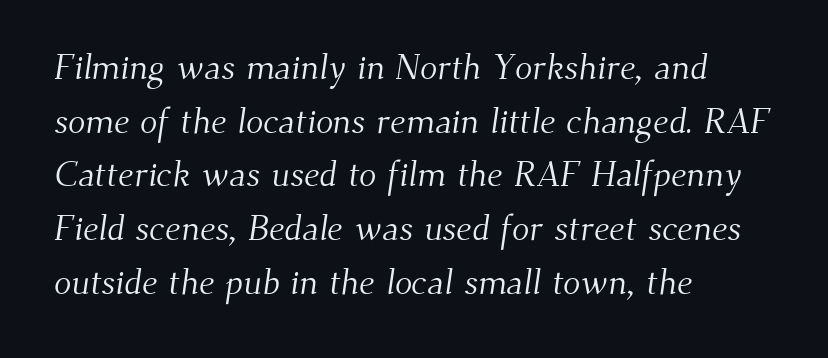
Q: Is the text bold? A: No.
Q: Is the typeface a serif or a sans-serif typeface? A: Serif.
Q: Is the text underlined? A: No.
Q: How is the paragraph aligned? A: Left-aligned.
Q: Is the spacing between letters normal or unusually wide? A: Normal.
Q: Is the spacing between lines tight, normal or loose? A: Normal.
Q: Width (condensed, normal, or wide)? A: Normal.
Q: Stroke contrast? A: Medium.
Q: x-height? A: Small.
Q: Monospaced? A: No.
